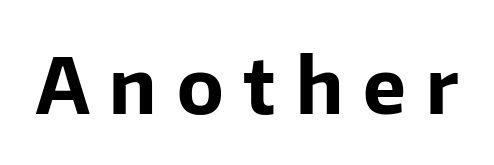
The image shows 77 px bold sans-serif type, upright; set unusually wide letter spacing (+0.26 em), not underlined; low stroke contrast and a medium x-height.
